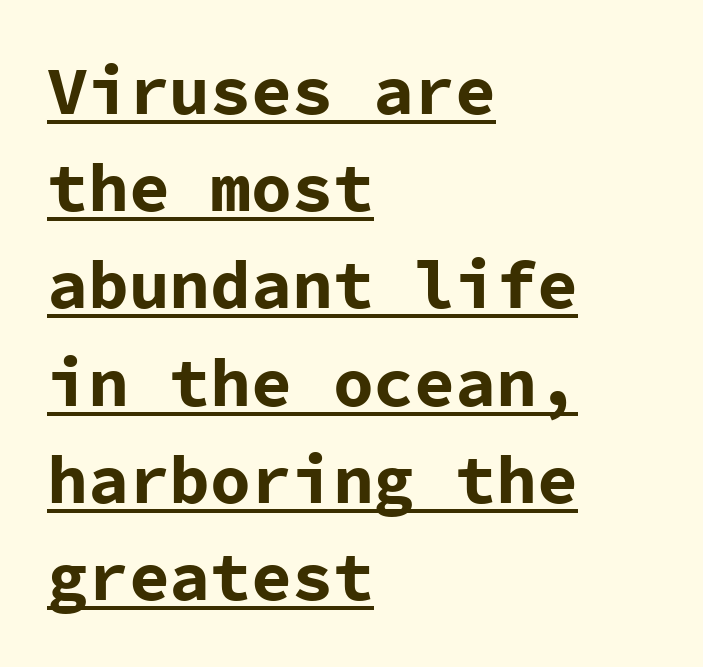
The image shows 68 px bold sans-serif type, upright, monospaced; set left-aligned, normal line spacing (1.43x), normal letter spacing, underlined; low stroke contrast and a medium x-height.
